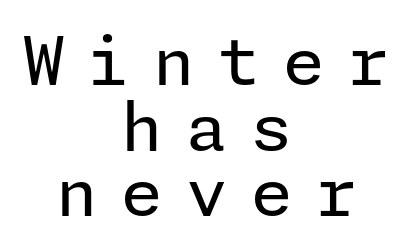
Q: Is the text bold? A: No.
Q: Is the text italic (slanted)? A: No, it is upright.
Q: Is the typeface a serif or a sans-serif typeface? A: Sans-serif.
Q: Is the text underlined? A: No.
Q: How is the paragraph aligned? A: Centered.
Q: Is the spacing between letters normal or unusually wide? A: Unusually wide.
Q: Is the spacing between lines tight, normal or loose? A: Tight.
Q: Width (condensed, normal, or wide)? A: Normal.
Q: Stroke contrast? A: Low.
Q: x-height? A: Medium.
